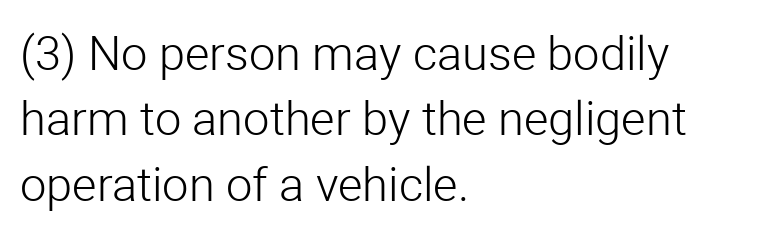
Q: Is the text bold? A: No.
Q: Is the text italic (slanted)? A: No, it is upright.
Q: Is the typeface a serif or a sans-serif typeface? A: Sans-serif.
Q: Is the text underlined? A: No.
Q: How is the paragraph aligned? A: Left-aligned.
Q: Is the spacing between letters normal or unusually wide? A: Normal.
Q: Is the spacing between lines tight, normal or loose? A: Normal.
Q: Width (condensed, normal, or wide)? A: Normal.
Q: Stroke contrast? A: Low.
Q: x-height? A: Medium.
Q: Monospaced? A: No.
